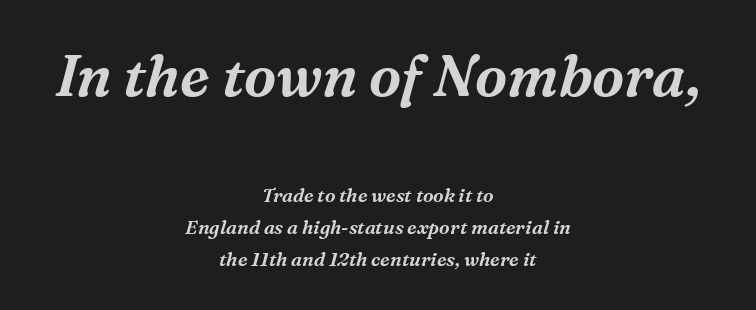
{"serif": "yes", "italic": "yes", "lean": "right", "slant_degrees": 16, "width": "normal", "stroke_contrast": "medium", "x_height": "medium", "monospaced": "no", "underline": "no", "align": "center", "line_spacing": "normal", "line_spacing_ratio": 1.68, "letter_spacing": "normal", "letter_spacing_em": 0.0, "larger_block": "first", "size_ratio": 3.05, "glyph_px": 58}
